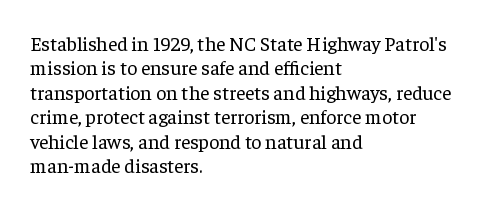
{"italic": "no", "bold": "no", "underline": "no", "align": "left", "line_spacing_ratio": 1.22, "letter_spacing": "normal", "letter_spacing_em": 0.0, "glyph_px": 20}
